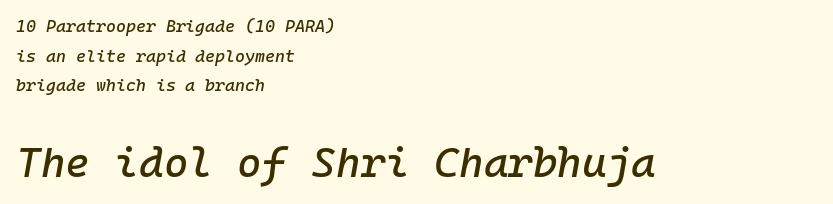
Q: Is the text italic (slanted)? A: Yes, it leans right by about 10 degrees.
Q: Is the text underlined? A: No.
Q: How is the paragraph aligned? A: Left-aligned.
Q: Is the spacing between letters normal or unusually wide? A: Normal.
Q: Which block of text is set in a larger size, the first (top) or the second (bottom)? A: The second (bottom) one.
Q: Width (condensed, normal, or wide)? A: Normal.
Q: Stroke contrast? A: Low.
Q: x-height? A: Medium.
Q: Monospaced? A: Yes.
